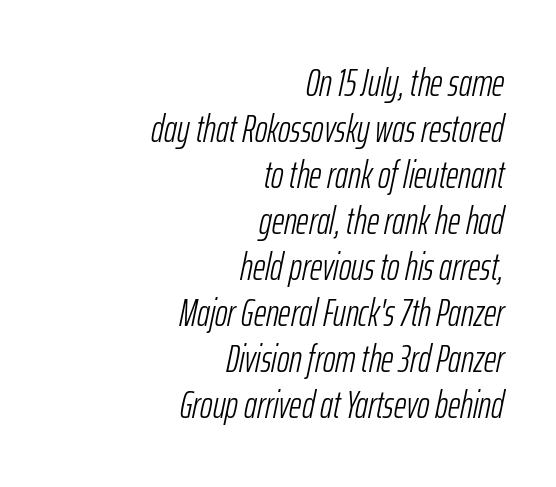
The image shows 38 px light, condensed type, italic (leaning right); set right-aligned, line spacing 1.21x, normal letter spacing, not underlined; low stroke contrast and a medium x-height.
